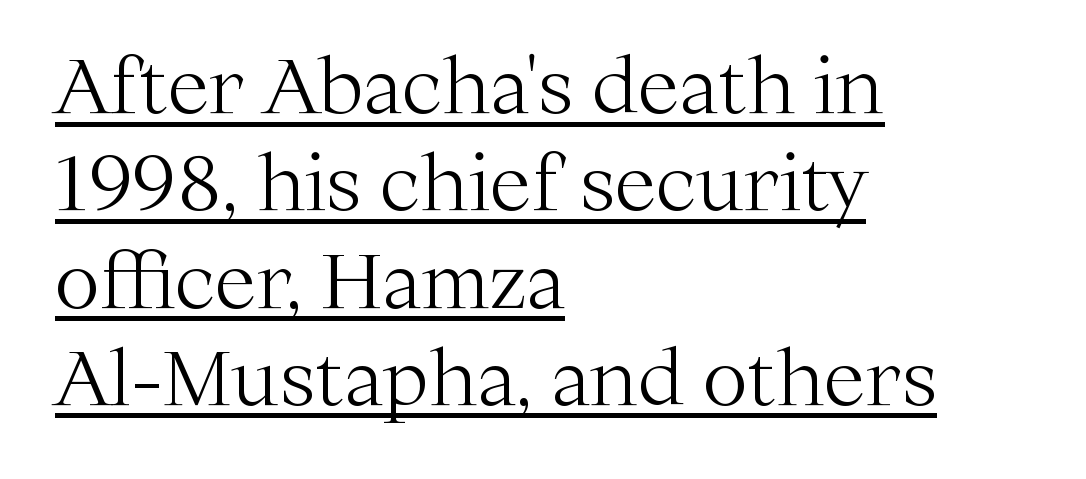
Q: Is the text bold? A: No.
Q: Is the text italic (slanted)? A: No, it is upright.
Q: Is the typeface a serif or a sans-serif typeface? A: Serif.
Q: Is the text underlined? A: Yes.
Q: How is the paragraph aligned? A: Left-aligned.
Q: Is the spacing between letters normal or unusually wide? A: Normal.
Q: Is the spacing between lines tight, normal or loose? A: Normal.
Q: Width (condensed, normal, or wide)? A: Normal.
Q: Stroke contrast? A: Medium.
Q: x-height? A: Medium.
Q: Monospaced? A: No.
